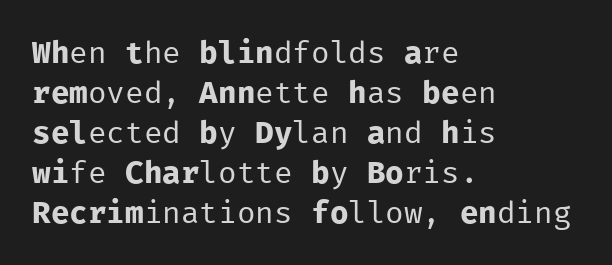
{"serif": "no", "italic": "no", "bold": "no", "weight": "regular", "width": "normal", "stroke_contrast": "low", "x_height": "medium", "monospaced": "yes", "underline": "no", "align": "left", "line_spacing": "normal", "line_spacing_ratio": 1.29, "letter_spacing": "normal", "letter_spacing_em": 0.0, "glyph_px": 31}
